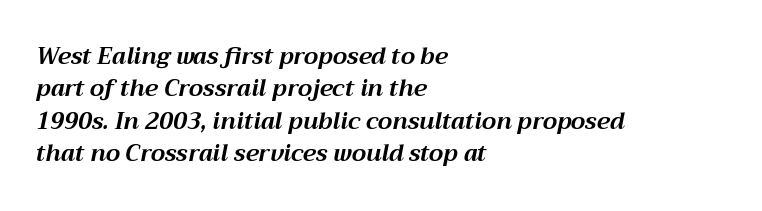
Q: Is the text bold? A: Yes.
Q: Is the text italic (slanted)? A: Yes, it leans right by about 12 degrees.
Q: Is the text underlined? A: No.
Q: How is the paragraph aligned? A: Left-aligned.
Q: Is the spacing between letters normal or unusually wide? A: Normal.
Q: Is the spacing between lines tight, normal or loose? A: Normal.
